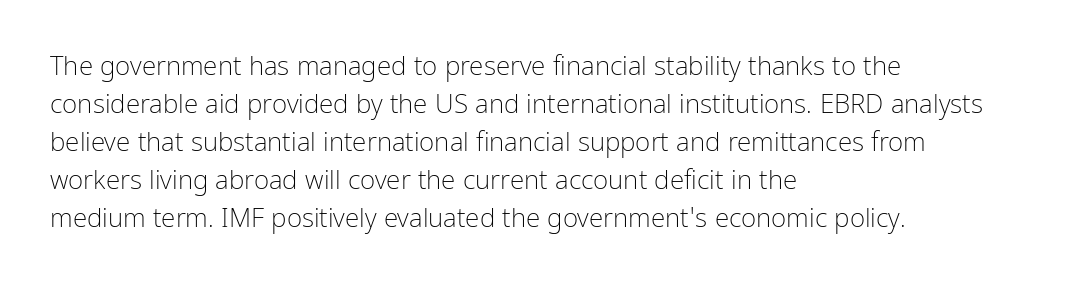
{"italic": "no", "bold": "no", "underline": "no", "align": "left", "line_spacing": "normal", "line_spacing_ratio": 1.46, "letter_spacing": "normal", "letter_spacing_em": 0.0, "glyph_px": 26}
